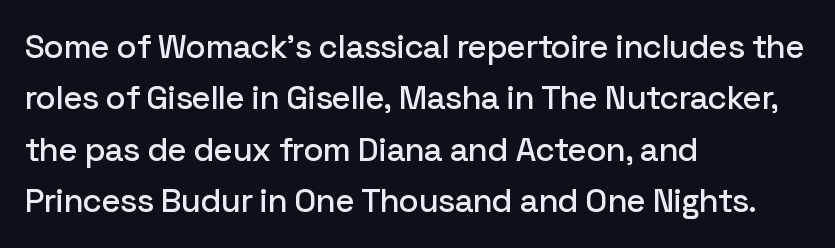
Q: Is the text italic (slanted)? A: No, it is upright.
Q: Is the typeface a serif or a sans-serif typeface? A: Sans-serif.
Q: Is the text underlined? A: No.
Q: How is the paragraph aligned? A: Left-aligned.
Q: Is the spacing between letters normal or unusually wide? A: Normal.
Q: Is the spacing between lines tight, normal or loose? A: Normal.
Q: Width (condensed, normal, or wide)? A: Normal.
Q: Stroke contrast? A: Low.
Q: x-height? A: Medium.
Q: Monospaced? A: No.
